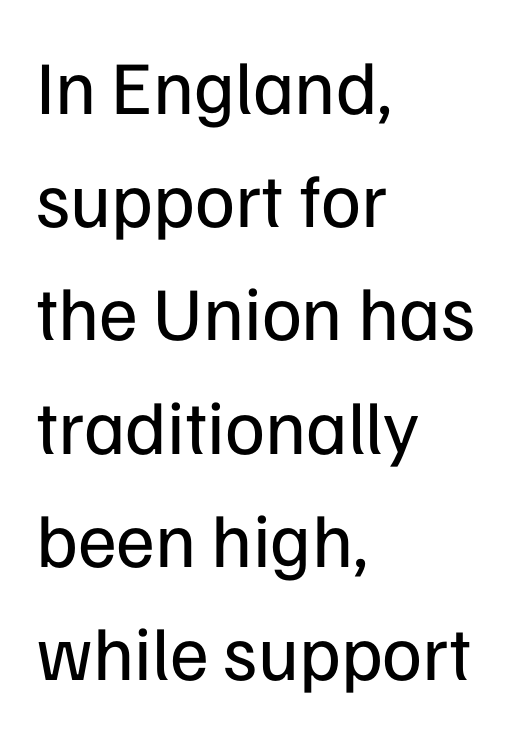
Between one letter and the next there's only the usual sliver of space. The typeface has the unassuming heft of standard copy or less. The text was rendered using a sans face with plain stroke endings. The designer left line spacing at the default. Note the varied advance widths — an 'i' is clearly narrower than an 'm'. Rendered with straight, roman letterforms.
